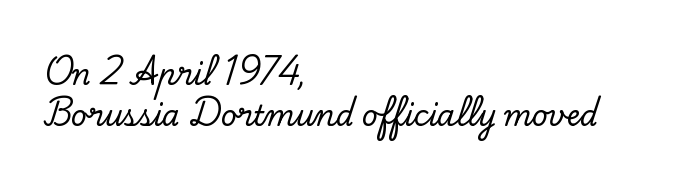
{"serif": "yes", "width": "normal", "stroke_contrast": "low", "x_height": "small", "monospaced": "no", "underline": "no", "align": "left", "line_spacing": "normal", "line_spacing_ratio": 1.47, "letter_spacing": "normal", "letter_spacing_em": 0.0, "glyph_px": 28}
